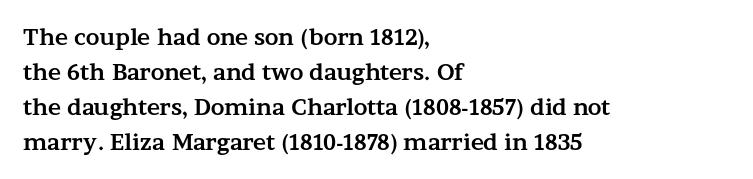
Horizontal bands of white between lines are of average thickness. The rendering keeps characters at their native spacing. Line beginnings align vertically; line endings do not. The font is running at its bold setting. No italicization has been applied; the sample stays upright.
